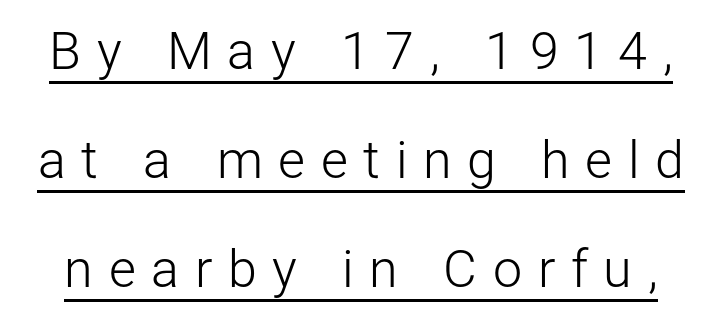
Q: Is the text bold? A: No.
Q: Is the text italic (slanted)? A: No, it is upright.
Q: Is the typeface a serif or a sans-serif typeface? A: Sans-serif.
Q: Is the text underlined? A: Yes.
Q: Is the spacing between letters normal or unusually wide? A: Unusually wide.
Q: Is the spacing between lines tight, normal or loose? A: Loose.
Q: Width (condensed, normal, or wide)? A: Normal.
Q: Stroke contrast? A: Low.
Q: x-height? A: Medium.
Q: Monospaced? A: No.
